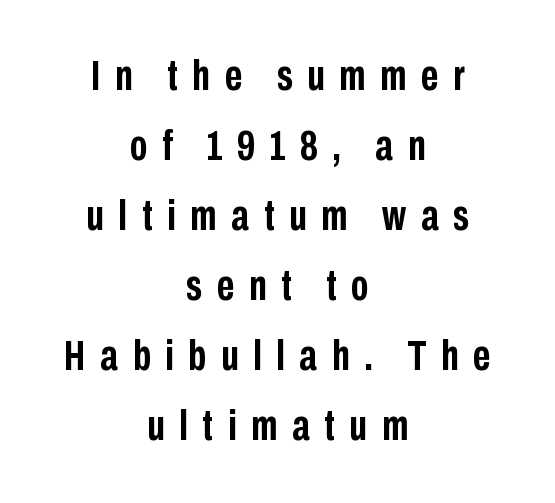
Q: Is the text bold? A: Yes.
Q: Is the text italic (slanted)? A: No, it is upright.
Q: Is the typeface a serif or a sans-serif typeface? A: Sans-serif.
Q: Is the text underlined? A: No.
Q: How is the paragraph aligned? A: Centered.
Q: Is the spacing between letters normal or unusually wide? A: Unusually wide.
Q: Is the spacing between lines tight, normal or loose? A: Normal.
Q: Width (condensed, normal, or wide)? A: Condensed.
Q: Stroke contrast? A: Low.
Q: x-height? A: Medium.
Q: Monospaced? A: No.
